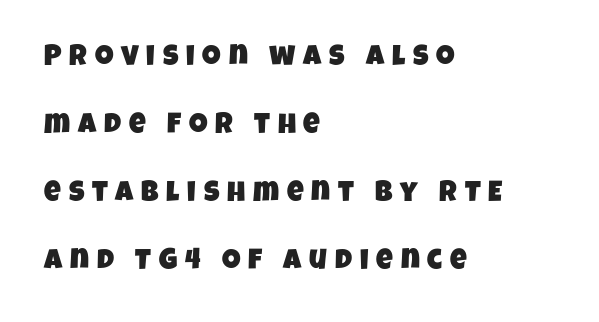
Q: Is the typeface a serif or a sans-serif typeface? A: Sans-serif.
Q: Is the text underlined? A: No.
Q: How is the paragraph aligned? A: Left-aligned.
Q: Is the spacing between letters normal or unusually wide? A: Unusually wide.
Q: Is the spacing between lines tight, normal or loose? A: Loose.
Q: Width (condensed, normal, or wide)? A: Condensed.
Q: Stroke contrast? A: Low.
Q: x-height? A: Large.
Q: Monospaced? A: No.
